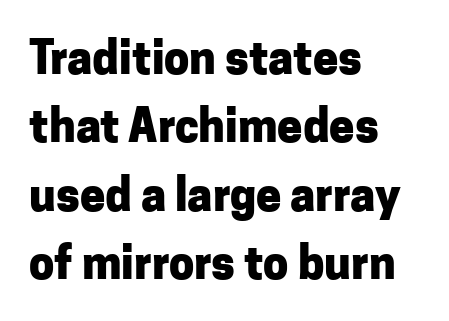
This sample uses plain, unmodified letter spacing. The passage shown stacks its lines at a standard gap. Typeset ragged right — the left edge is the straight one. When letters stand straight like this, we call the style roman or upright. Classification — sans serif.
